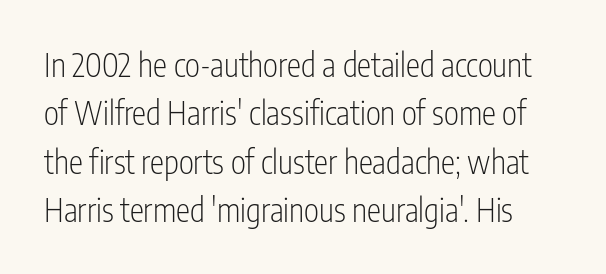
Just letters on the line, the space beneath them empty. Do the letters lean? They stand straight. The designer left line spacing at the default. No heavy texture on the line: the type isn't bold. Classification — sans serif.
